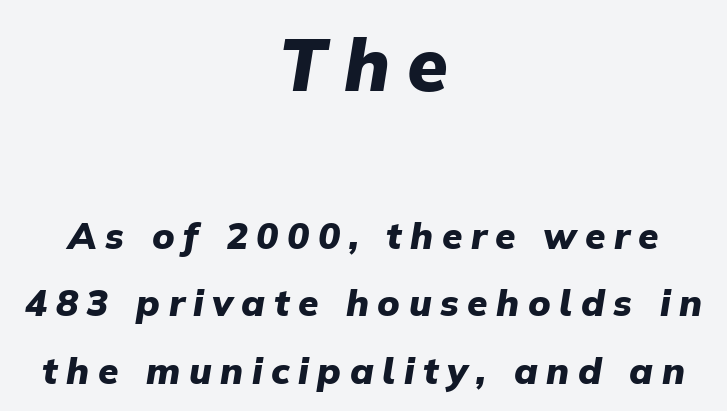
There's an unmistakable incline to the writing here. You could not count columns in this text — the font is proportionally spaced. You could only call the tracking loose — the letters float apart. Weight check: bold — yes, fully. The upper block of text is set noticeably larger than the block beneath it.
